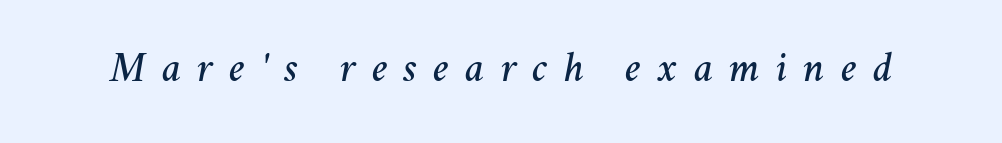
{"italic": "yes", "lean": "right", "slant_degrees": 11, "width": "normal", "stroke_contrast": "medium", "x_height": "medium", "monospaced": "no", "underline": "no", "letter_spacing": "wide", "letter_spacing_em": 0.38, "glyph_px": 42}
